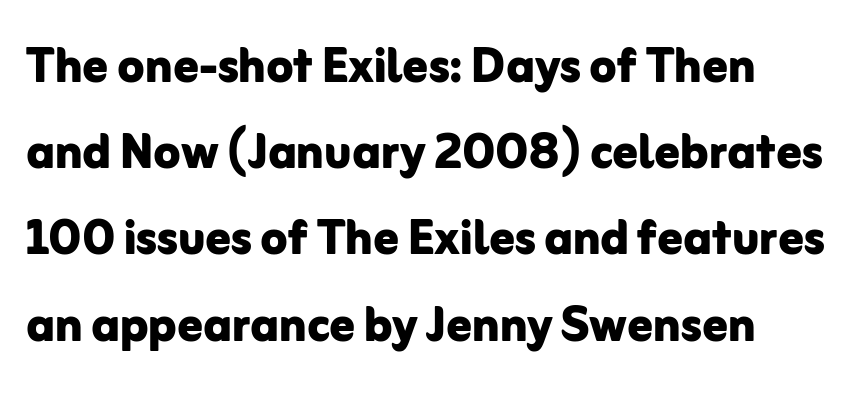
Q: Is the text bold? A: Yes.
Q: Is the text italic (slanted)? A: No, it is upright.
Q: Is the typeface a serif or a sans-serif typeface? A: Sans-serif.
Q: Is the text underlined? A: No.
Q: How is the paragraph aligned? A: Left-aligned.
Q: Is the spacing between letters normal or unusually wide? A: Normal.
Q: Is the spacing between lines tight, normal or loose? A: Normal.
Q: Width (condensed, normal, or wide)? A: Normal.
Q: Stroke contrast? A: Low.
Q: x-height? A: Medium.
Q: Monospaced? A: No.
